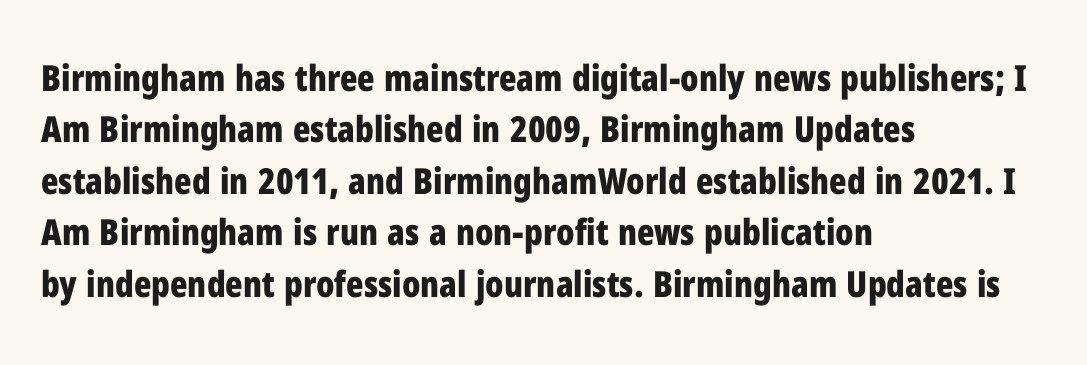
The image shows 36 px bold, condensed sans-serif type, upright; set left-aligned, normal line spacing (1.43x), normal letter spacing, not underlined; low stroke contrast and a medium x-height.
